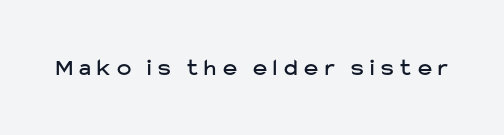
Q: Is the text italic (slanted)? A: No, it is upright.
Q: Is the text underlined? A: No.
Q: Is the spacing between letters normal or unusually wide? A: Unusually wide.
